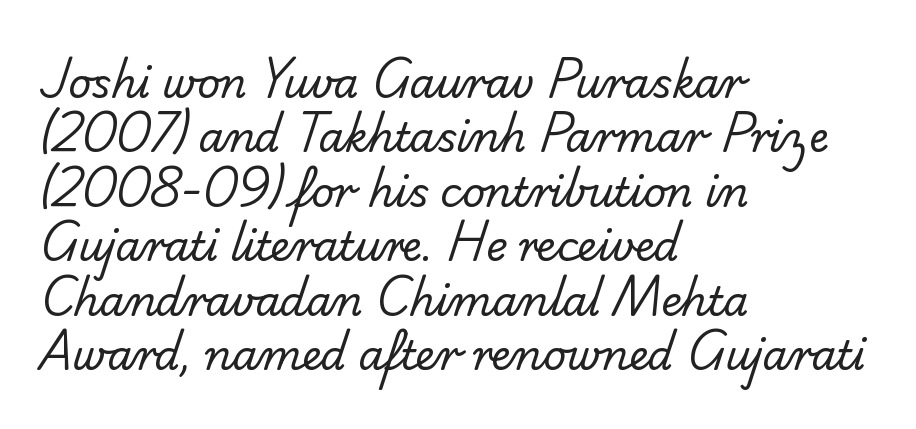
On a weight scale, this lands at 450 or below. Caption: multi-line text, flush left, ragged right. Does the type have serifs? No, each stem ends abruptly. Clear beneath every line of the passage.
